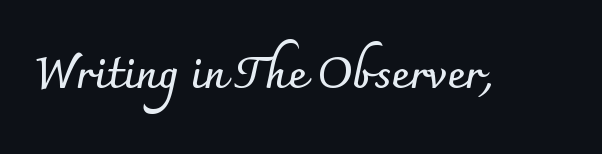
{"serif": "no", "bold": "yes", "weight": "semibold", "width": "normal", "stroke_contrast": "low", "x_height": "small", "monospaced": "no", "underline": "no", "letter_spacing": "normal", "letter_spacing_em": 0.0, "glyph_px": 44}
